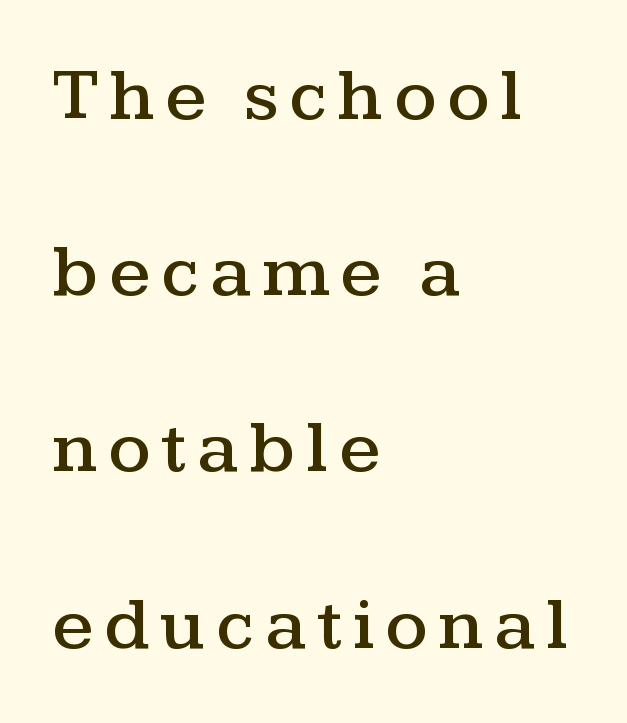
The lettering stays uniformly vertical, giving the passage a roman look. These lines stand farther apart than default settings would place them. A typesetter would call this proportional, since set widths differ per character. Font category for this specimen: serif. Descenders hang freely into open space.
